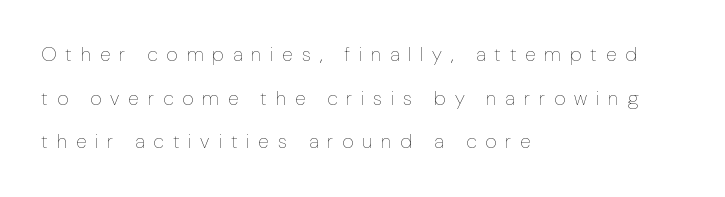
Q: Is the text bold? A: No.
Q: Is the text italic (slanted)? A: No, it is upright.
Q: Is the text underlined? A: No.
Q: How is the paragraph aligned? A: Left-aligned.
Q: Is the spacing between letters normal or unusually wide? A: Unusually wide.
Q: Is the spacing between lines tight, normal or loose? A: Loose.
